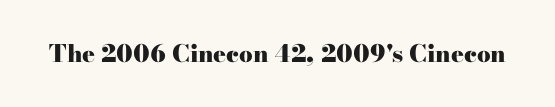
Q: Is the text bold? A: Yes.
Q: Is the text italic (slanted)? A: No, it is upright.
Q: Is the text underlined? A: No.
Q: Is the spacing between letters normal or unusually wide? A: Normal.
